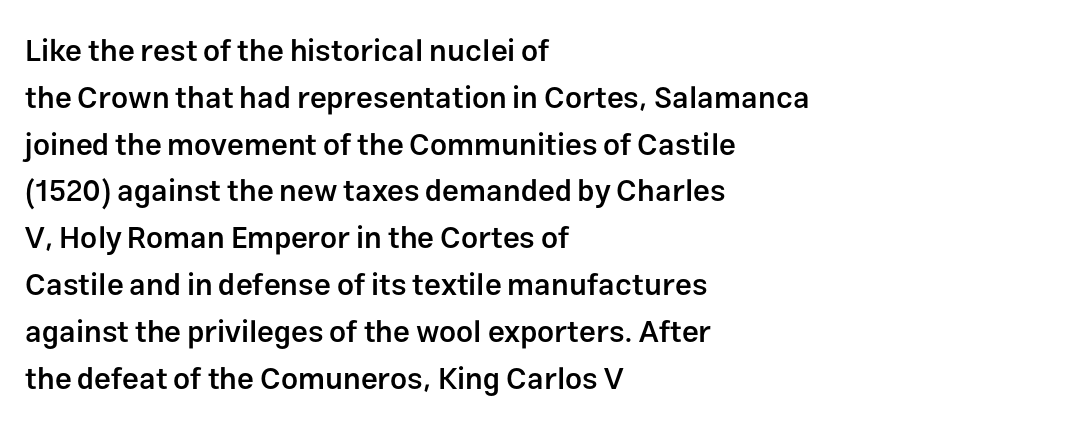
Layout note: lines flush left. Notice how the stems are strictly vertical — no italics here. The string is rendered with underlining switched off. The face used here is a sans, in the tradition of grotesques and geometrics.
